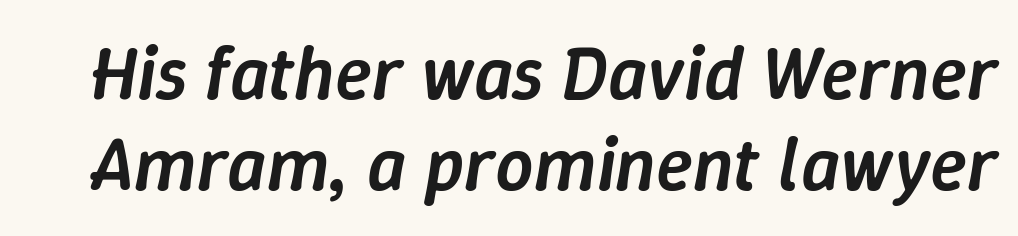
The image shows 76 px semibold type, italic (leaning right); set line spacing 1.2x, normal letter spacing, not underlined; low stroke contrast and a medium x-height.
